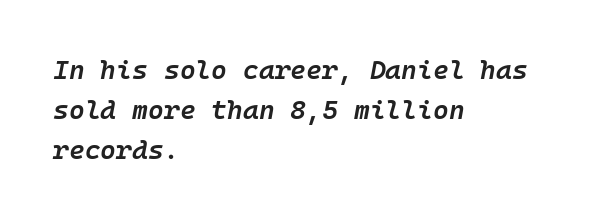
The image shows 27 px text type, italic (leaning right); set left-aligned, normal line spacing (1.49x), normal letter spacing, not underlined.
